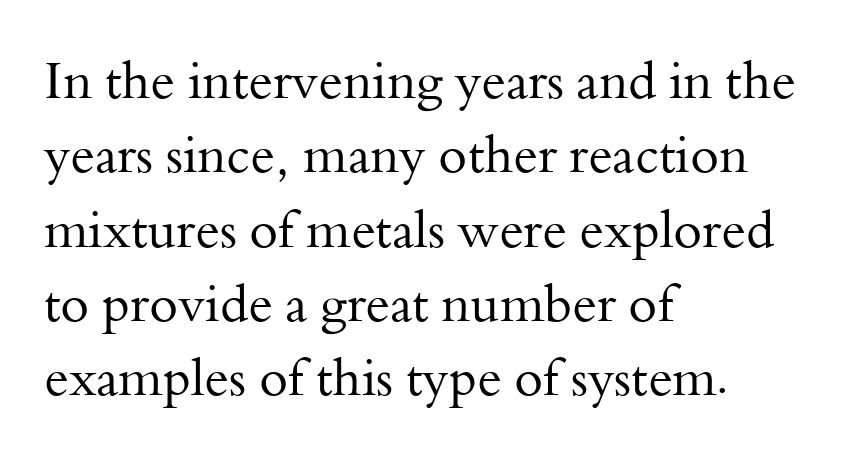
{"serif": "yes", "italic": "no", "bold": "no", "weight": "regular", "width": "normal", "stroke_contrast": "medium", "x_height": "small", "monospaced": "no", "underline": "no", "align": "left", "line_spacing": "normal", "line_spacing_ratio": 1.43, "letter_spacing": "normal", "letter_spacing_em": 0.0, "glyph_px": 52}
